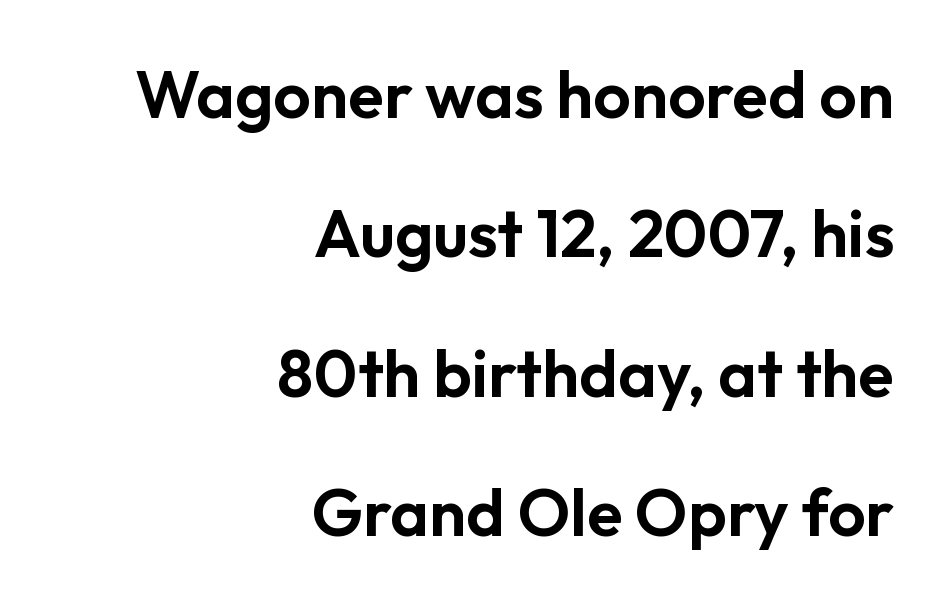
Nope, no serifs anywhere on these letters. This sample uses plain, unmodified letter spacing. In terms of posture, this sample is upright. Each letter keeps its own natural width here, so spacing adapts to shape.
